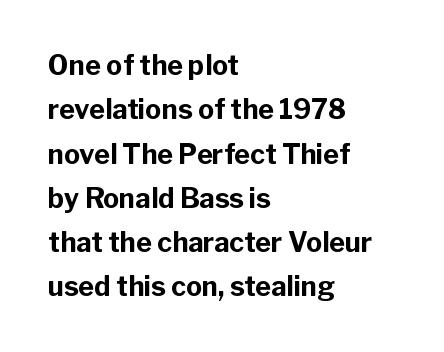
{"italic": "no", "bold": "yes", "underline": "no", "align": "left", "line_spacing": "normal", "line_spacing_ratio": 1.64, "letter_spacing": "normal", "letter_spacing_em": 0.0, "glyph_px": 27}
